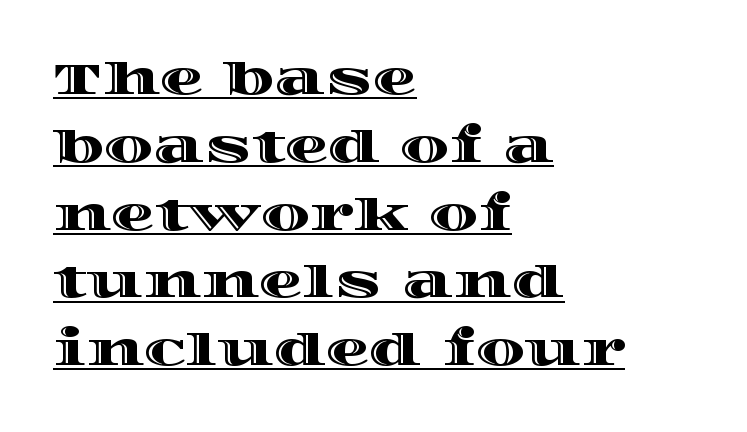
If you drew a ruler down the left edge, every line would touch it. The passage shown has conventional tracking throughout. The passage shown is underscored from start to finish. Is there much room between lines? A standard amount, neither cramped nor airy. Character widths vary here, with narrow letters taking less room than wide ones.
